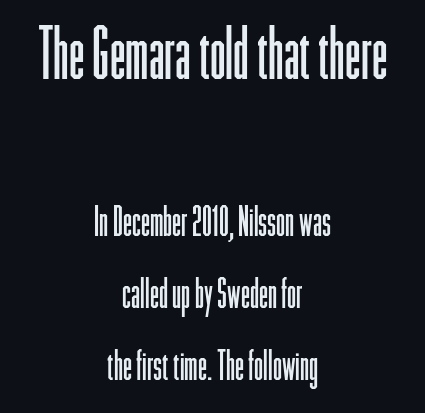
The image shows 71 px light, condensed sans-serif type, upright; set centered, line spacing 1.75x, normal letter spacing, not underlined; the first (top) block is 1.73x larger; low stroke contrast and a medium x-height.
